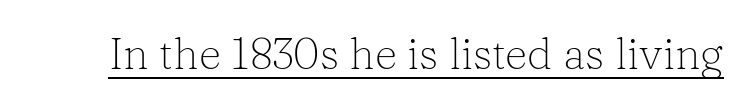
Q: Is the text bold? A: No.
Q: Is the text italic (slanted)? A: No, it is upright.
Q: Is the typeface a serif or a sans-serif typeface? A: Serif.
Q: Is the text underlined? A: Yes.
Q: Is the spacing between letters normal or unusually wide? A: Normal.
Q: Width (condensed, normal, or wide)? A: Normal.
Q: Stroke contrast? A: Low.
Q: x-height? A: Medium.
Q: Monospaced? A: No.
